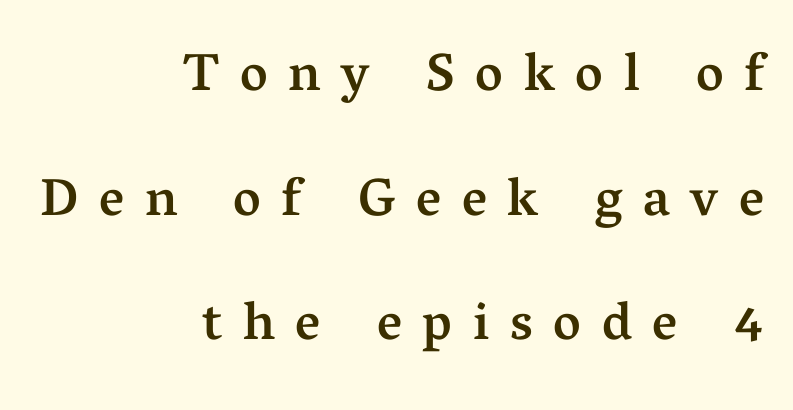
The lines are spread far apart with generous leading. I'd call this a serif setting — the letters wear small feet. This sample uses an upright cut, with every glyph sitting square on the baseline. The gaps between neighbouring characters are conspicuously large.
